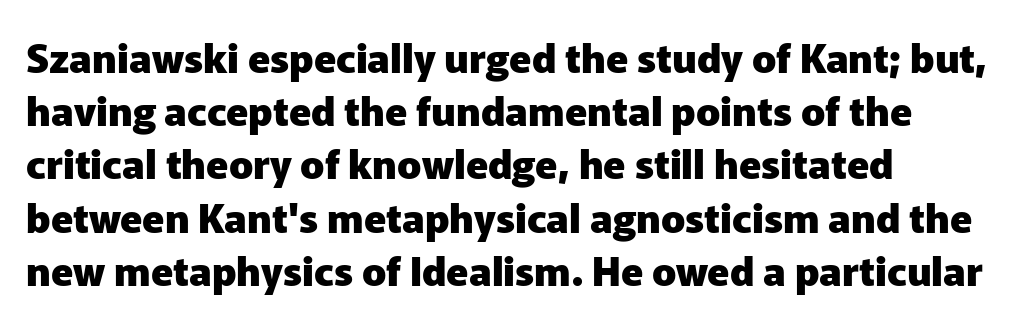
Q: Is the text bold? A: Yes.
Q: Is the text italic (slanted)? A: No, it is upright.
Q: Is the typeface a serif or a sans-serif typeface? A: Sans-serif.
Q: Is the text underlined? A: No.
Q: How is the paragraph aligned? A: Left-aligned.
Q: Is the spacing between letters normal or unusually wide? A: Normal.
Q: Is the spacing between lines tight, normal or loose? A: Normal.
Q: Width (condensed, normal, or wide)? A: Normal.
Q: Stroke contrast? A: Low.
Q: x-height? A: Medium.
Q: Monospaced? A: No.
